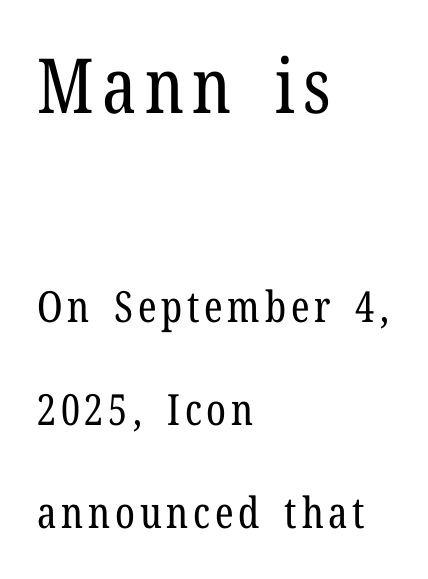
The image shows 76 px regular-weight, condensed serif type, upright; set left-aligned, loose line spacing (2.39x), not underlined; the first (top) block is 1.77x larger; low stroke contrast and a medium x-height.
